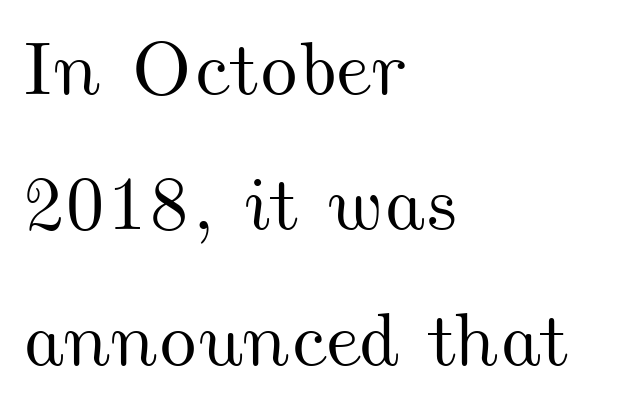
{"width": "wide", "stroke_contrast": "medium", "x_height": "small", "monospaced": "no", "underline": "no", "align": "left", "line_spacing_ratio": 1.78, "letter_spacing": "normal", "letter_spacing_em": 0.0, "glyph_px": 76}
